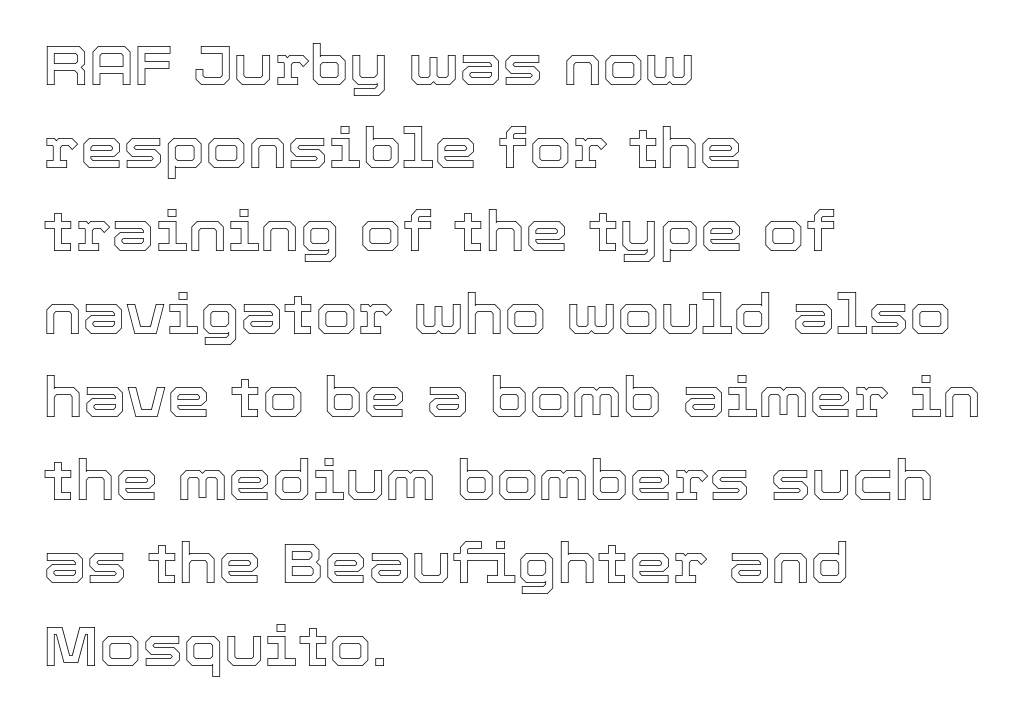
These lines were composed using upright roman letters. Descender tails drop into unmarked territory. Here the designer chose a conventional face with non-uniform glyph widths. These lines stack with their left ends in a neat column.
